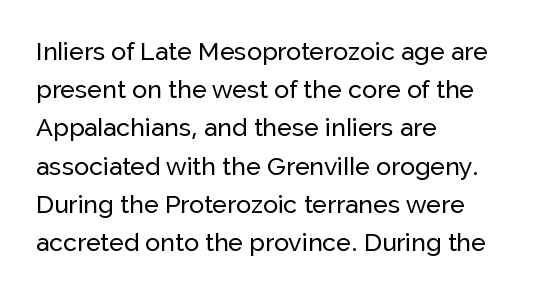
Descenders hang freely into open space. Teacher's note: observe the even left margin — that is flush-left alignment. The vertical gap from one line to the next is medium. If you drew a line through each stem, it would be perfectly vertical. The letters sit at their default tracking, neither squeezed nor spread.
